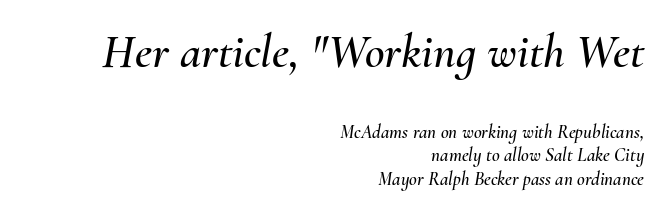
The image shows 48 px text type, italic (leaning right); set right-aligned, line spacing 1.24x, normal letter spacing, not underlined; the first (top) block is 2.53x larger; medium stroke contrast and a small x-height.
